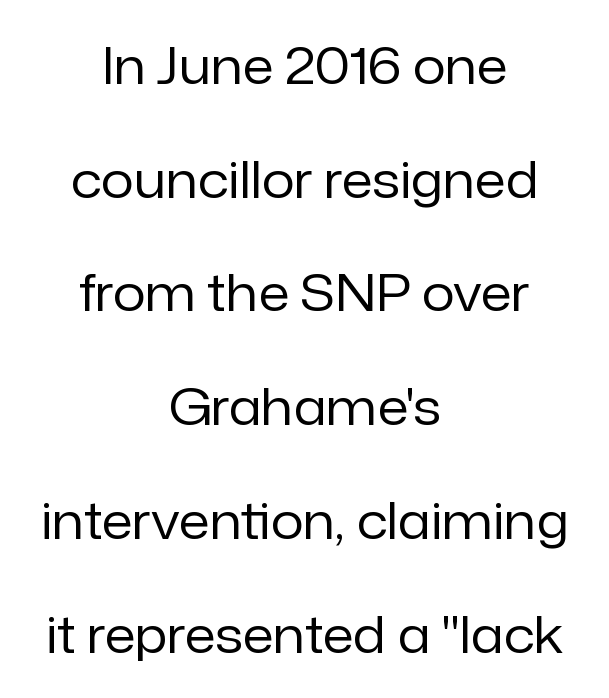
The image shows 51 px regular-weight sans-serif type, upright; set centered, loose line spacing (2.23x), normal letter spacing, not underlined; low stroke contrast and a medium x-height.
